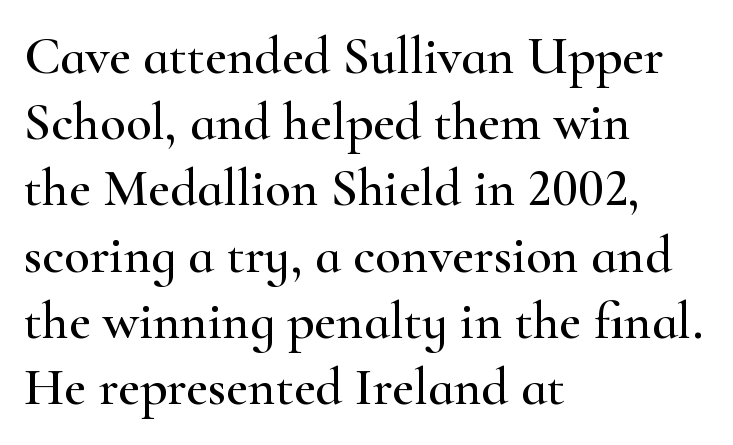
The zone under the glyphs is completely vacant. Upright lettering throughout. A classic flush-left, rag-right setting is used for this passage. Is this a fixed-width face? No — the glyphs have proportional, varying widths. Are there feet on the stems? There are — it's a serif. Is the letter spacing exaggerated? No — it looks like the ordinary default.
